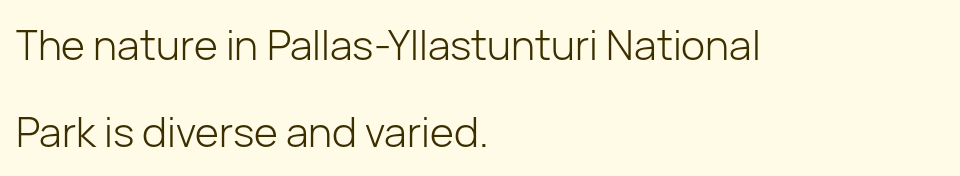
{"serif": "no", "italic": "no", "bold": "no", "weight": "light", "width": "normal", "stroke_contrast": "low", "x_height": "medium", "monospaced": "no", "underline": "no", "align": "left", "line_spacing": "loose", "line_spacing_ratio": 2.12, "letter_spacing": "normal", "letter_spacing_em": 0.0, "glyph_px": 41}
